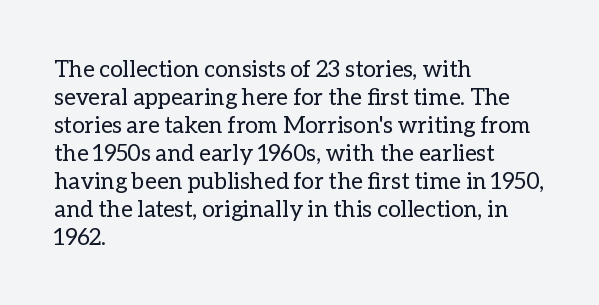
{"italic": "no", "bold": "no", "underline": "no", "align": "left", "line_spacing_ratio": 1.22, "letter_spacing": "normal", "letter_spacing_em": 0.0, "glyph_px": 23}
